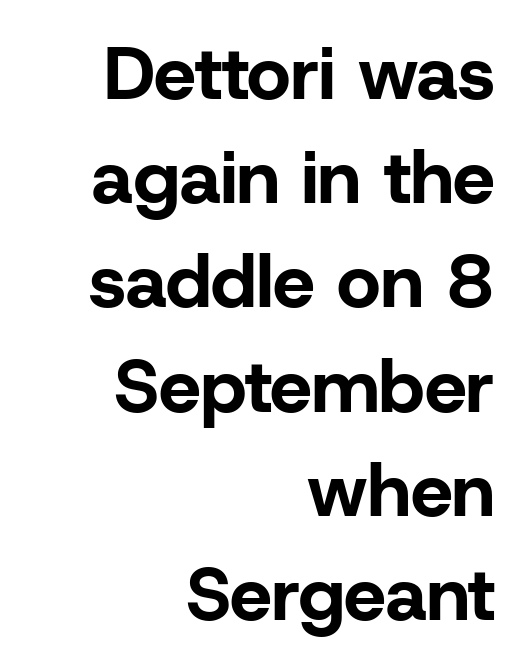
The image shows 75 px bold sans-serif type, upright; set right-aligned, normal line spacing (1.39x), normal letter spacing, not underlined; low stroke contrast and a medium x-height.
